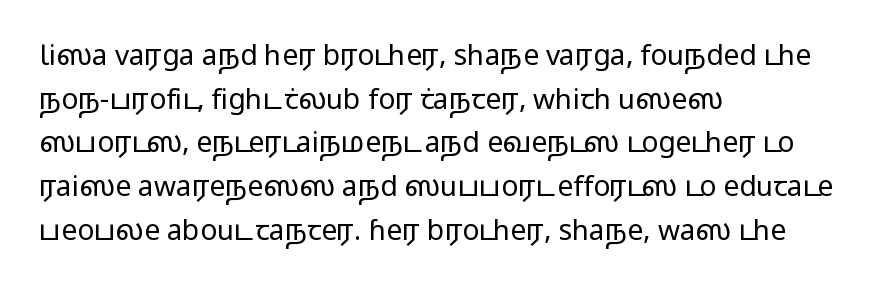
Q: Is the text bold? A: No.
Q: Is the text italic (slanted)? A: No, it is upright.
Q: Is the typeface a serif or a sans-serif typeface? A: Sans-serif.
Q: Is the text underlined? A: No.
Q: How is the paragraph aligned? A: Left-aligned.
Q: Is the spacing between letters normal or unusually wide? A: Normal.
Q: Is the spacing between lines tight, normal or loose? A: Normal.
Q: Width (condensed, normal, or wide)? A: Wide.
Q: Stroke contrast? A: Low.
Q: x-height? A: Medium.
Q: Monospaced? A: No.
